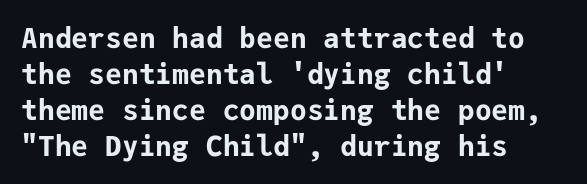
The image shows 28 px bold sans-serif type, upright, monospaced; set left-aligned, normal line spacing (1.28x), normal letter spacing, not underlined; low stroke contrast and a medium x-height.
